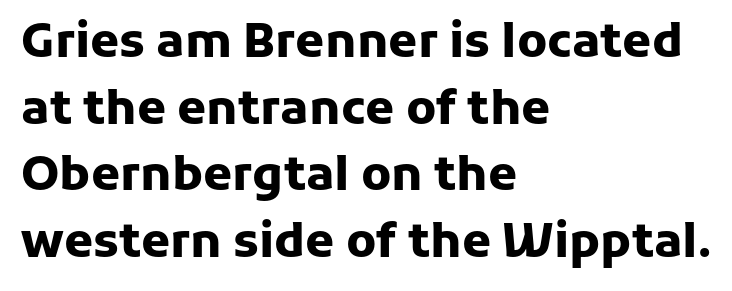
Q: Is the text bold? A: Yes.
Q: Is the text italic (slanted)? A: No, it is upright.
Q: Is the typeface a serif or a sans-serif typeface? A: Sans-serif.
Q: Is the text underlined? A: No.
Q: How is the paragraph aligned? A: Left-aligned.
Q: Is the spacing between letters normal or unusually wide? A: Normal.
Q: Is the spacing between lines tight, normal or loose? A: Normal.
Q: Width (condensed, normal, or wide)? A: Normal.
Q: Stroke contrast? A: Low.
Q: x-height? A: Medium.
Q: Monospaced? A: No.
